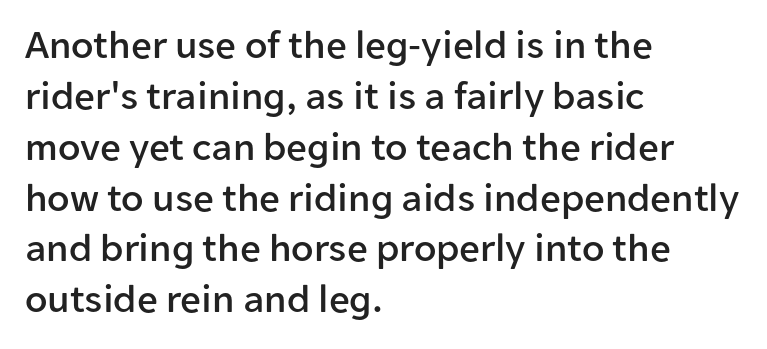
{"serif": "no", "italic": "no", "width": "normal", "stroke_contrast": "low", "x_height": "medium", "monospaced": "no", "underline": "no", "align": "left", "line_spacing_ratio": 1.24, "letter_spacing": "normal", "letter_spacing_em": 0.0, "glyph_px": 41}
